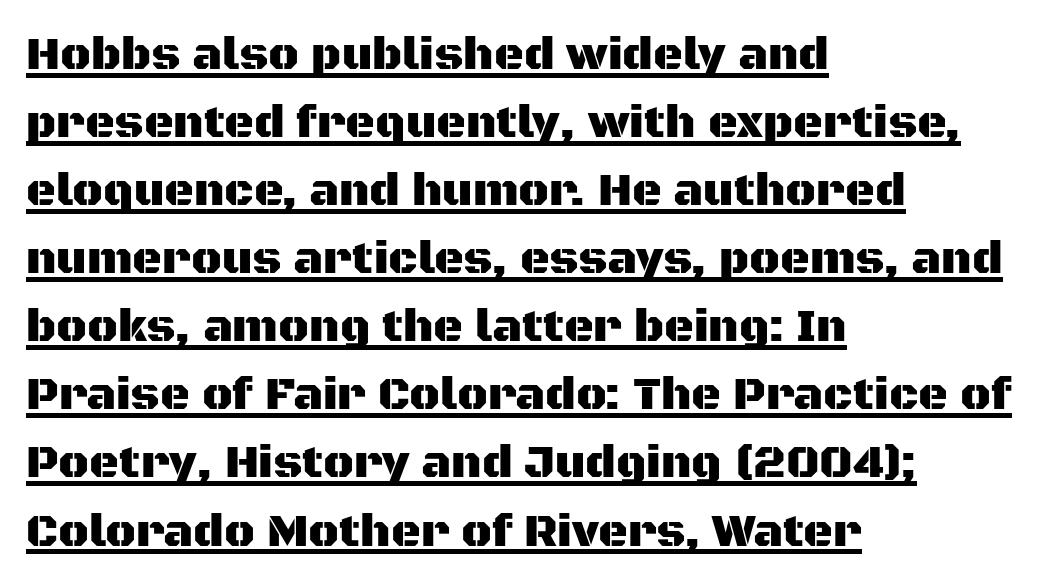
{"serif": "no", "italic": "no", "width": "normal", "stroke_contrast": "medium", "x_height": "large", "monospaced": "no", "underline": "yes", "align": "left", "line_spacing": "normal", "line_spacing_ratio": 1.48, "letter_spacing": "normal", "letter_spacing_em": 0.0, "glyph_px": 46}
